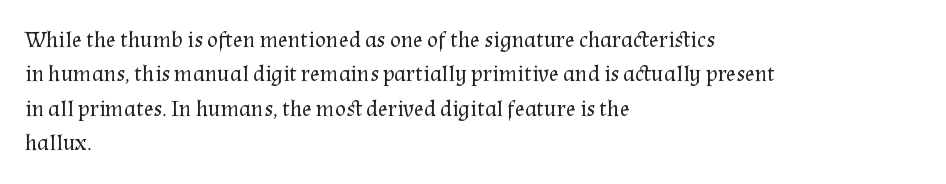
Q: Is the text bold? A: No.
Q: Is the text italic (slanted)? A: No, it is upright.
Q: Is the text underlined? A: No.
Q: How is the paragraph aligned? A: Left-aligned.
Q: Is the spacing between letters normal or unusually wide? A: Normal.
Q: Is the spacing between lines tight, normal or loose? A: Normal.
